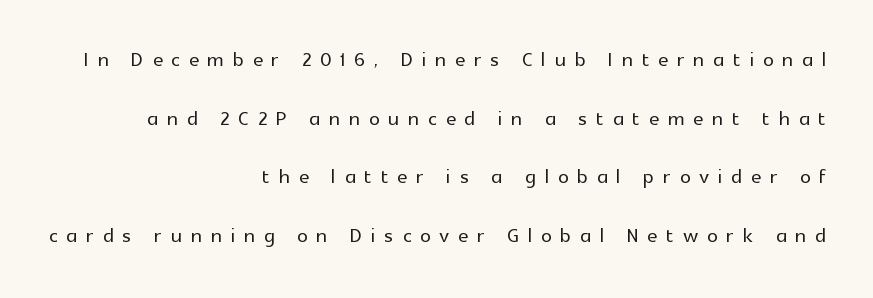
Q: Is the text italic (slanted)? A: No, it is upright.
Q: Is the text underlined? A: No.
Q: How is the paragraph aligned? A: Right-aligned.
Q: Is the spacing between letters normal or unusually wide? A: Unusually wide.
Q: Is the spacing between lines tight, normal or loose? A: Loose.
